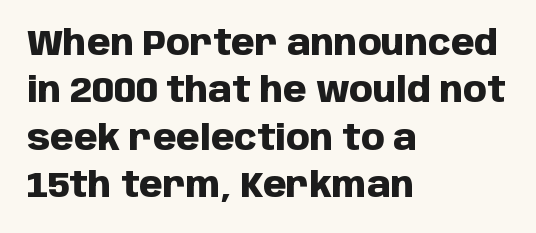
This sample uses a sans-serif face. Chunky letters — that's bold for sure. Students, observe: this is what conventionally led text looks like. If you drew a ruler down the left edge, every line would touch it. The gap between lines stays unmarked. When letters stand straight like this, we call the style roman or upright.
